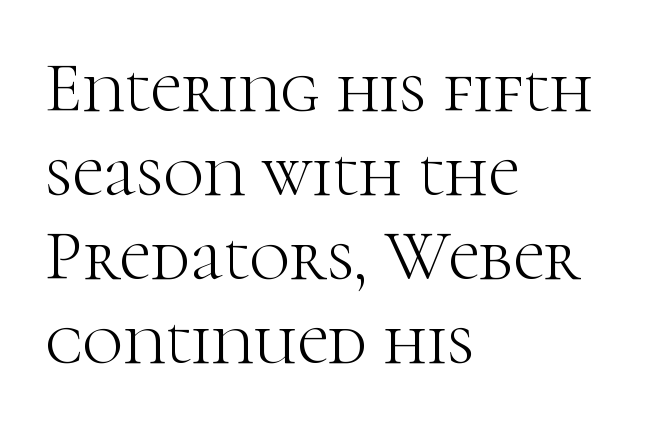
{"serif": "yes", "italic": "no", "bold": "no", "weight": "light", "width": "normal", "stroke_contrast": "high", "x_height": "medium", "monospaced": "no", "underline": "no", "align": "left", "line_spacing_ratio": 1.2, "letter_spacing": "normal", "letter_spacing_em": 0.0, "glyph_px": 70}
